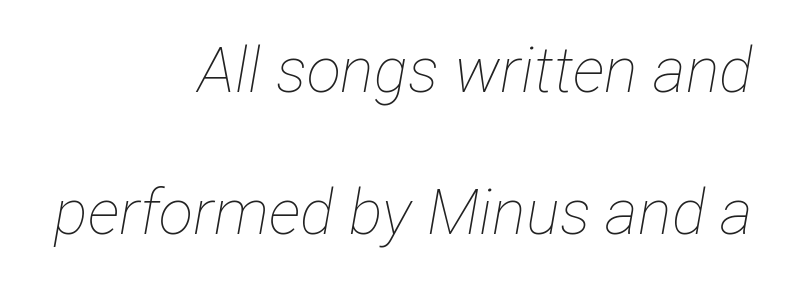
Q: Is the text bold? A: No.
Q: Is the text italic (slanted)? A: Yes, it leans right by about 12 degrees.
Q: Is the text underlined? A: No.
Q: How is the paragraph aligned? A: Right-aligned.
Q: Is the spacing between letters normal or unusually wide? A: Normal.
Q: Is the spacing between lines tight, normal or loose? A: Loose.
Q: Width (condensed, normal, or wide)? A: Condensed.
Q: Stroke contrast? A: Low.
Q: x-height? A: Medium.
Q: Monospaced? A: No.
